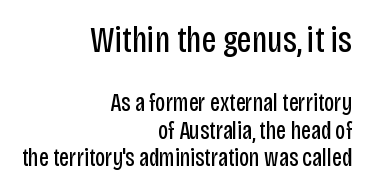
The image shows 37 px regular-weight, condensed sans-serif type, upright; set right-aligned, tight line spacing (1.1x), normal letter spacing, not underlined; the first (top) block is 1.48x larger; low stroke contrast and a large x-height.
